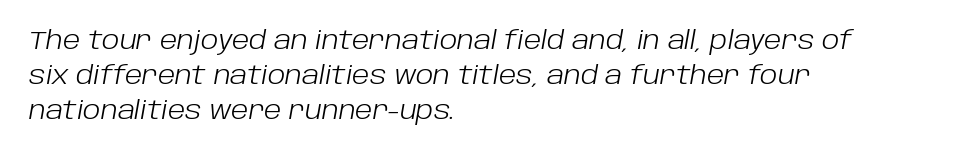
{"italic": "yes", "lean": "right", "slant_degrees": 10, "bold": "no", "underline": "no", "align": "left", "line_spacing": "normal", "line_spacing_ratio": 1.4, "letter_spacing": "normal", "letter_spacing_em": 0.0, "glyph_px": 25}
